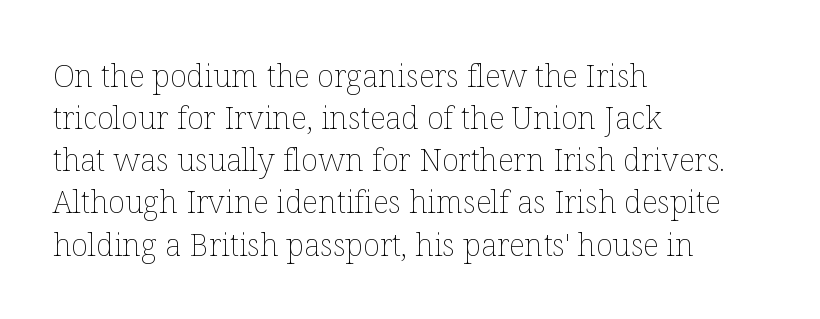
The image shows 31 px thin type, upright; set left-aligned, normal line spacing (1.36x), normal letter spacing, not underlined; low stroke contrast and a medium x-height.
